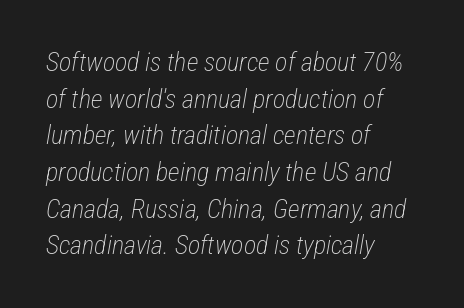
Q: Is the text bold? A: No.
Q: Is the text italic (slanted)? A: Yes, it leans right by about 12 degrees.
Q: Is the text underlined? A: No.
Q: How is the paragraph aligned? A: Left-aligned.
Q: Is the spacing between letters normal or unusually wide? A: Normal.
Q: Is the spacing between lines tight, normal or loose? A: Normal.
